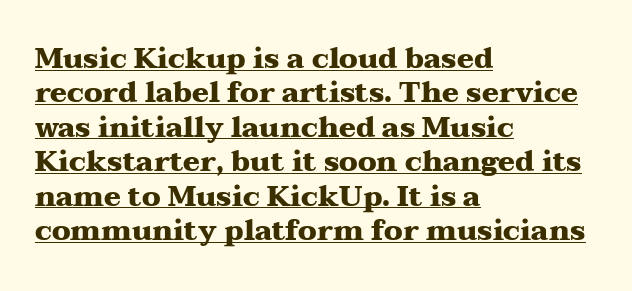
The image shows 28 px heavy, wide serif type, upright; set left-aligned, line spacing 1.23x, normal letter spacing, underlined; medium stroke contrast and a medium x-height.
